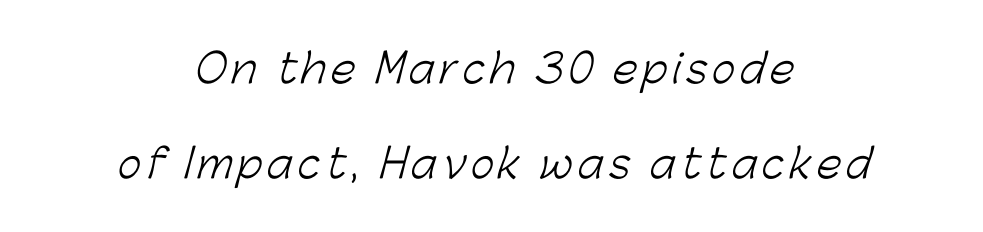
{"serif": "no", "bold": "no", "weight": "light", "width": "normal", "stroke_contrast": "low", "x_height": "medium", "monospaced": "no", "underline": "no", "align": "center", "line_spacing": "loose", "line_spacing_ratio": 2.38, "glyph_px": 40}
